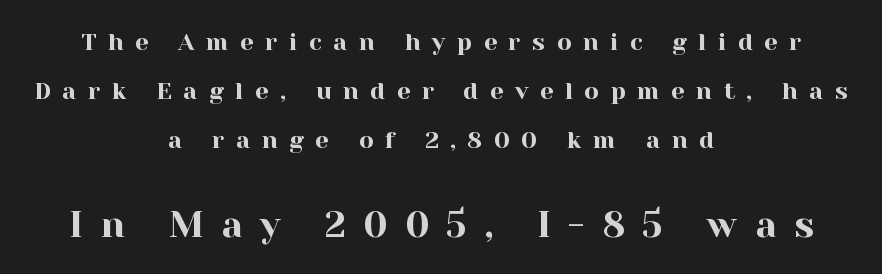
The image shows 36 px serif type, upright; set centered, loose line spacing (2.04x), unusually wide letter spacing (+0.48 em), not underlined; the second (bottom) block is 1.5x larger; a medium x-height.
